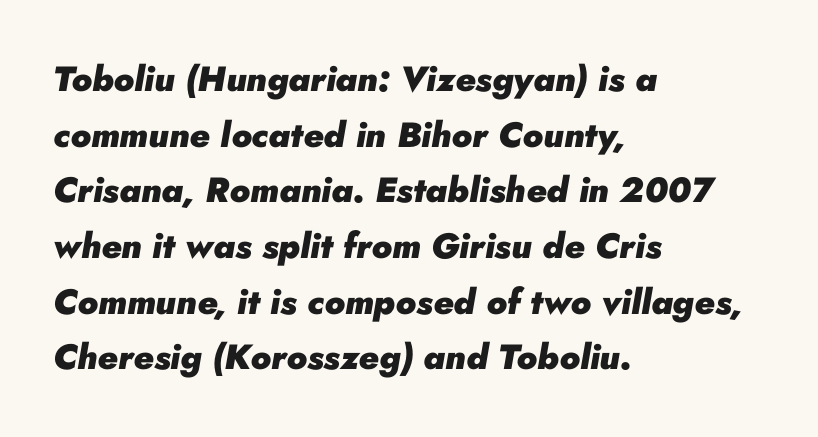
The image shows 35 px heavy type, italic (leaning right); set left-aligned, normal line spacing (1.59x), normal letter spacing, not underlined; low stroke contrast and a small x-height.
